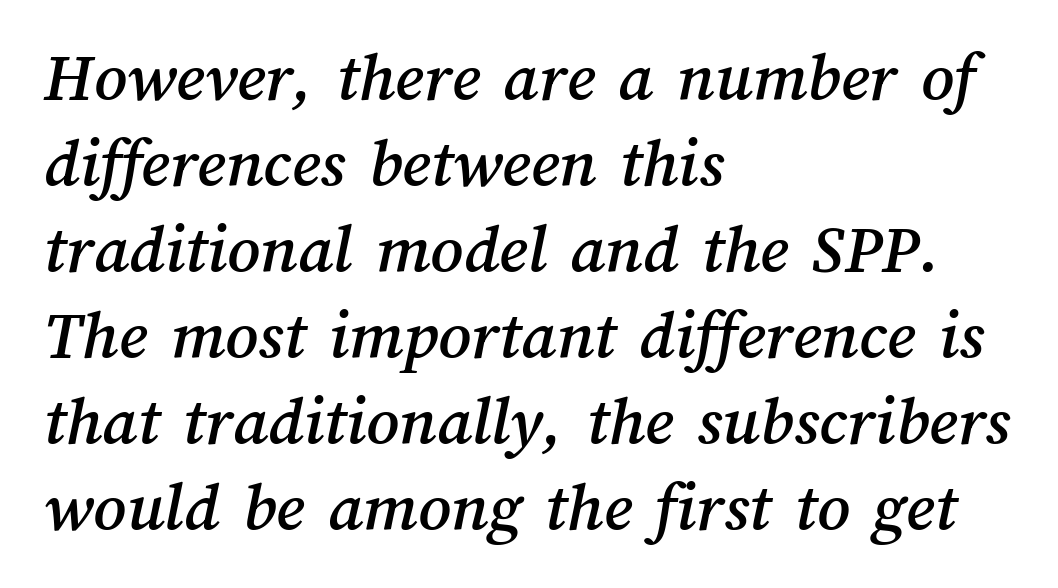
{"width": "normal", "stroke_contrast": "medium", "x_height": "medium", "monospaced": "no", "underline": "no", "align": "left", "line_spacing_ratio": 1.21, "letter_spacing": "normal", "letter_spacing_em": 0.0, "glyph_px": 71}
